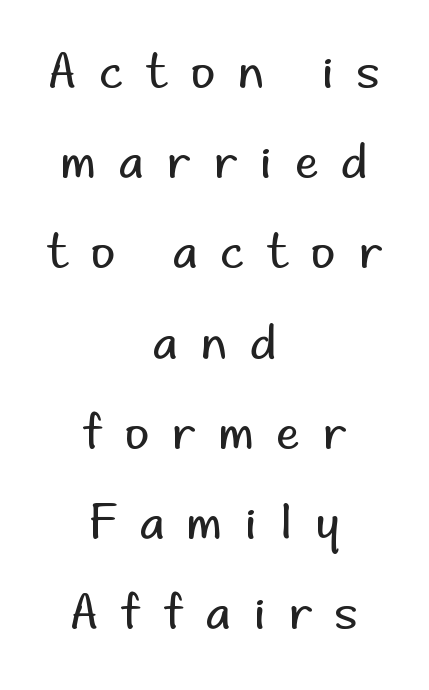
Q: Is the text bold? A: No.
Q: Is the text italic (slanted)? A: No, it is upright.
Q: Is the typeface a serif or a sans-serif typeface? A: Sans-serif.
Q: Is the text underlined? A: No.
Q: How is the paragraph aligned? A: Centered.
Q: Is the spacing between letters normal or unusually wide? A: Unusually wide.
Q: Is the spacing between lines tight, normal or loose? A: Loose.
Q: Width (condensed, normal, or wide)? A: Normal.
Q: Stroke contrast? A: Low.
Q: x-height? A: Small.
Q: Monospaced? A: No.
